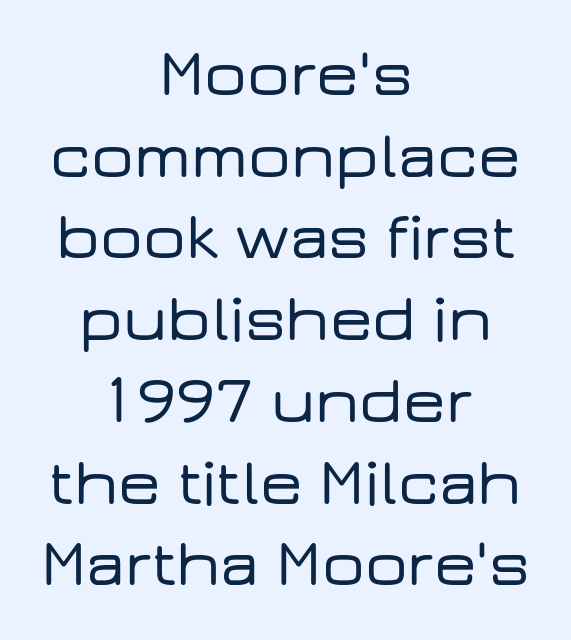
The image shows 67 px wide sans-serif type, upright; set centered, line spacing 1.22x, normal letter spacing, not underlined; low stroke contrast and a medium x-height.
